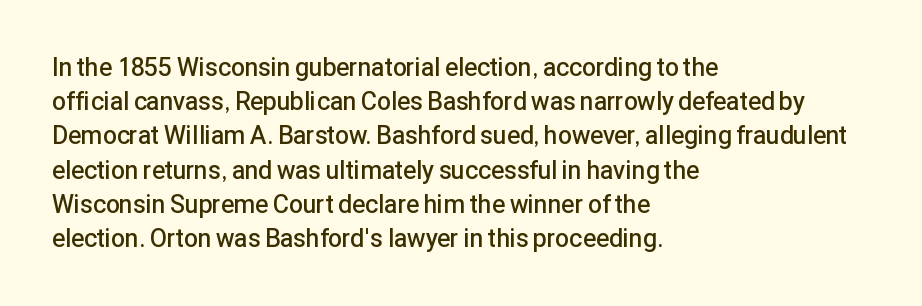
{"italic": "no", "bold": "semi", "underline": "no", "align": "left", "line_spacing": "normal", "line_spacing_ratio": 1.37, "letter_spacing": "normal", "letter_spacing_em": 0.0, "glyph_px": 25}
